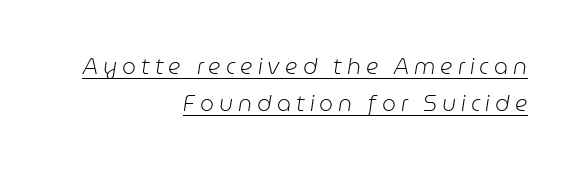
Q: Is the text bold? A: No.
Q: Is the text italic (slanted)? A: Yes, it leans right by about 9 degrees.
Q: Is the text underlined? A: Yes.
Q: How is the paragraph aligned? A: Right-aligned.
Q: Is the spacing between letters normal or unusually wide? A: Unusually wide.
Q: Is the spacing between lines tight, normal or loose? A: Normal.
